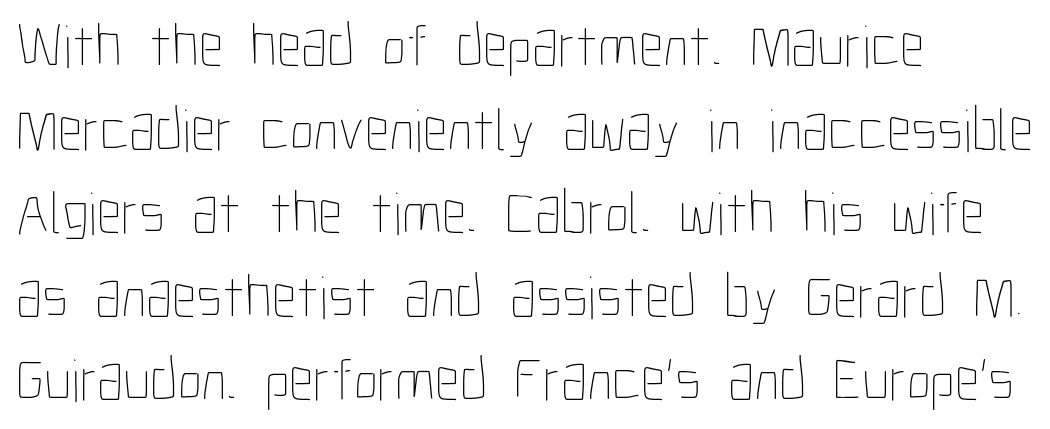
The image shows 61 px thin, condensed type, upright; set left-aligned, normal line spacing (1.37x), normal letter spacing, not underlined; low stroke contrast and a medium x-height.
